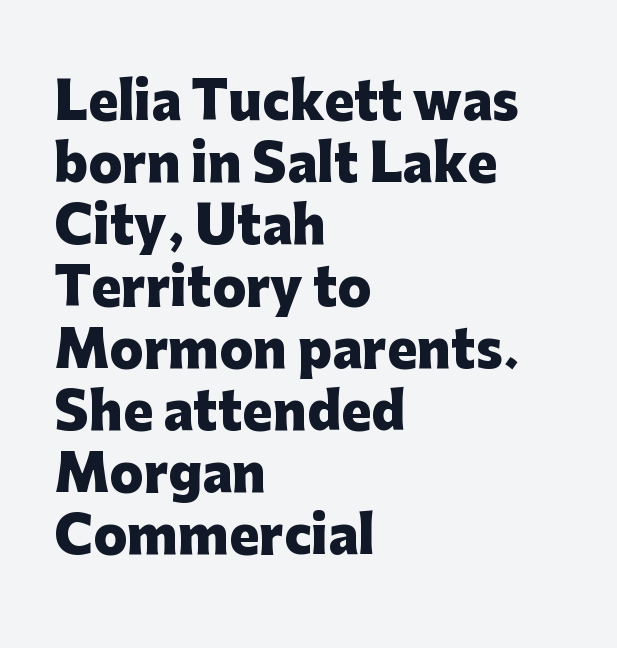
{"serif": "no", "italic": "no", "bold": "yes", "weight": "heavy", "width": "normal", "stroke_contrast": "low", "x_height": "medium", "monospaced": "no", "underline": "no", "align": "left", "line_spacing_ratio": 1.24, "letter_spacing": "normal", "letter_spacing_em": 0.0, "glyph_px": 50}
